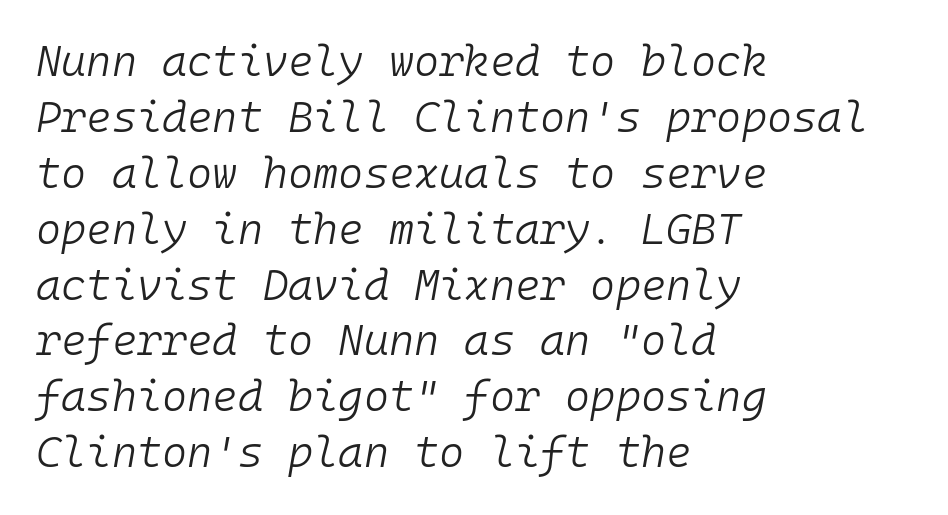
{"italic": "yes", "lean": "right", "slant_degrees": 10, "bold": "no", "weight": "light", "width": "normal", "stroke_contrast": "low", "x_height": "medium", "monospaced": "yes", "underline": "no", "align": "left", "line_spacing": "normal", "line_spacing_ratio": 1.3, "letter_spacing": "normal", "letter_spacing_em": 0.0, "glyph_px": 43}
